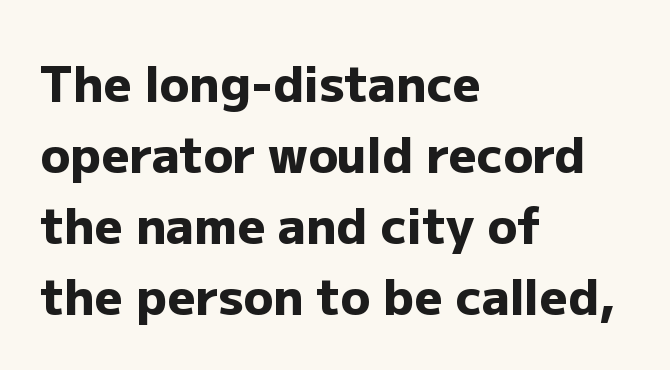
The passage shown is typeset with a sans-serif family. A typesetter would call this proportional, since set widths differ per character. Evenly set lines give the paragraph a standard silhouette. Anything drawn beneath the words? Only blank space.
